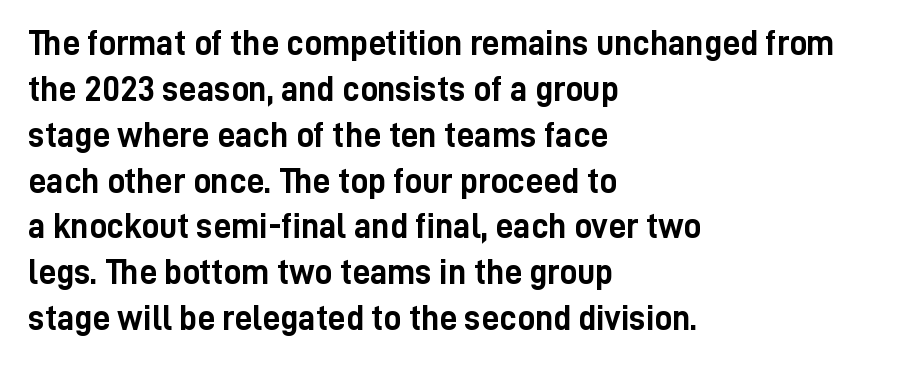
Q: Is the text bold? A: Yes.
Q: Is the text italic (slanted)? A: No, it is upright.
Q: Is the typeface a serif or a sans-serif typeface? A: Sans-serif.
Q: Is the text underlined? A: No.
Q: How is the paragraph aligned? A: Left-aligned.
Q: Is the spacing between letters normal or unusually wide? A: Normal.
Q: Is the spacing between lines tight, normal or loose? A: Normal.
Q: Width (condensed, normal, or wide)? A: Condensed.
Q: Stroke contrast? A: Low.
Q: x-height? A: Medium.
Q: Monospaced? A: No.
